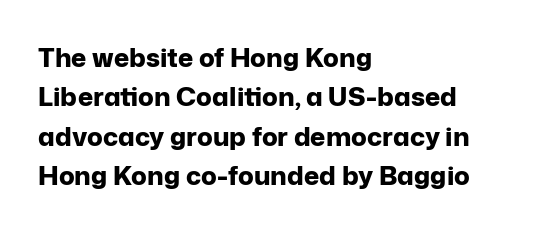
Typeset ragged right — the left edge is the straight one. The passage shown is not underscored anywhere. The lettering stays uniformly vertical, giving the passage a roman look. Short note: letters normally spaced.
